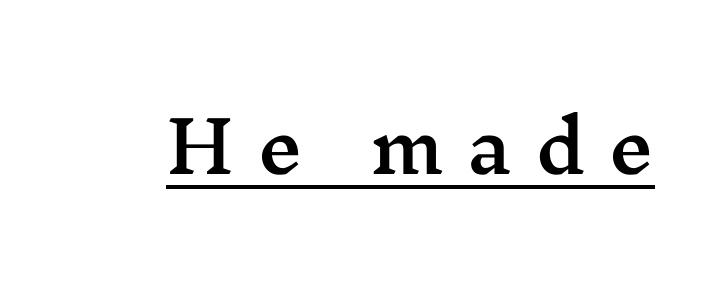
Someone cranked the tracking dial way up on this one. Do the letters lean? They stand straight. Has an underline been added? It has. The designer went with a serif here, giving each stem small feet. Think of a printed novel: that variable character pitch is what you see here.
